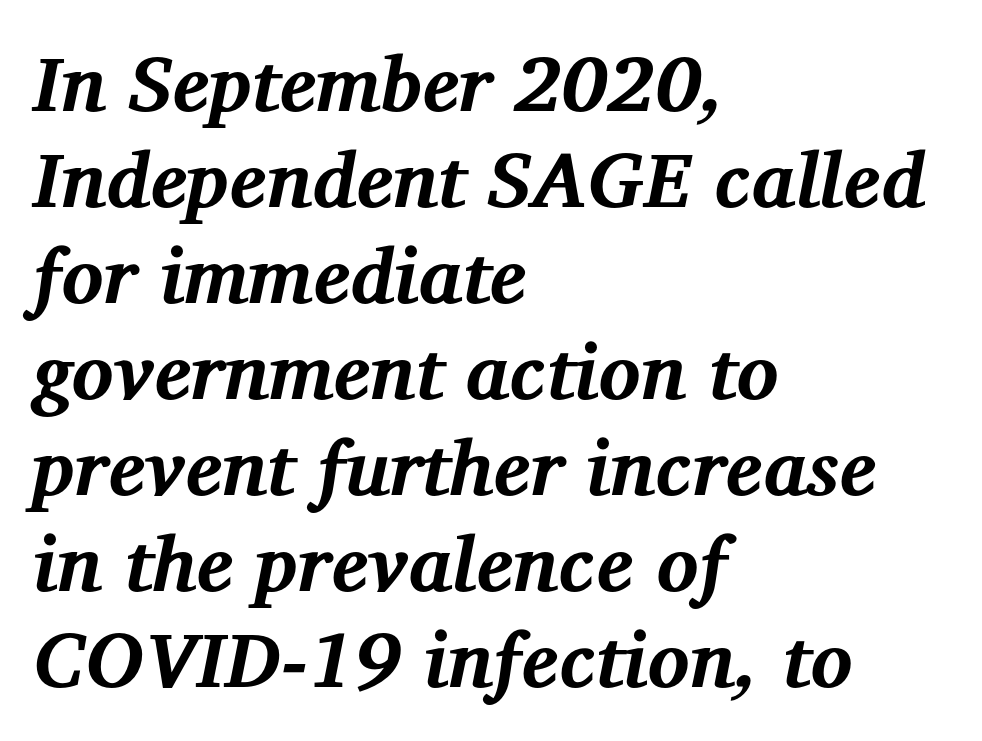
The image shows 78 px bold serif type, italic (leaning right); set left-aligned, line spacing 1.23x, normal letter spacing, not underlined; medium stroke contrast and a medium x-height.
